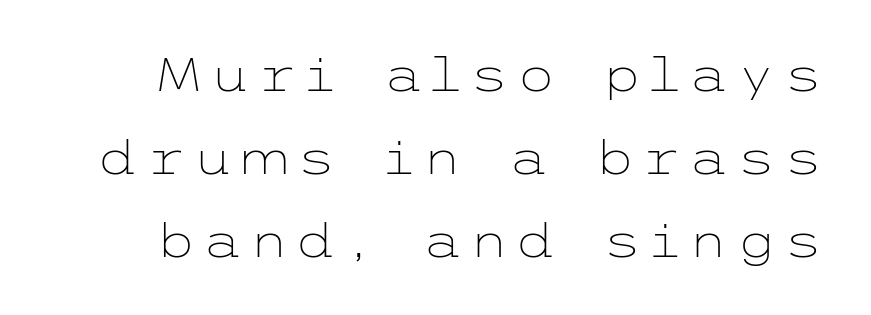
{"serif": "no", "italic": "no", "bold": "no", "weight": "light", "width": "wide", "stroke_contrast": "low", "x_height": "medium", "underline": "no", "line_spacing_ratio": 1.8, "glyph_px": 46}
